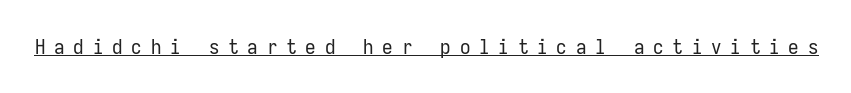
Q: Is the text bold? A: No.
Q: Is the text italic (slanted)? A: No, it is upright.
Q: Is the text underlined? A: Yes.
Q: Is the spacing between letters normal or unusually wide? A: Unusually wide.
